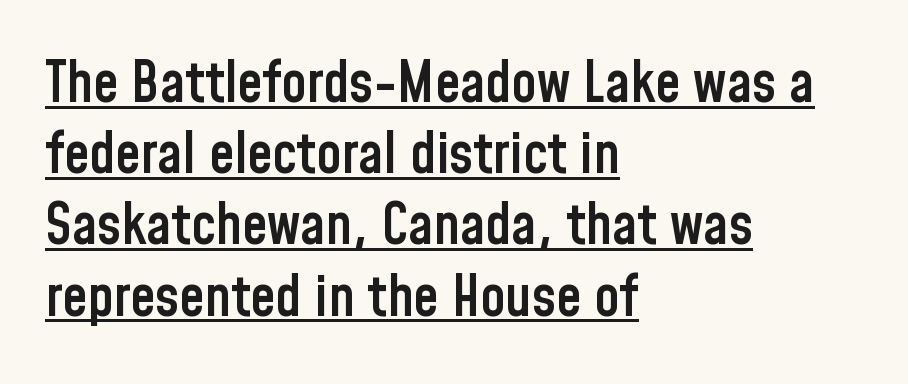
{"serif": "no", "italic": "no", "bold": "semi", "weight": "semibold", "width": "condensed", "stroke_contrast": "low", "x_height": "medium", "monospaced": "no", "underline": "yes", "align": "left", "line_spacing": "normal", "line_spacing_ratio": 1.25, "letter_spacing": "normal", "letter_spacing_em": 0.0, "glyph_px": 57}
